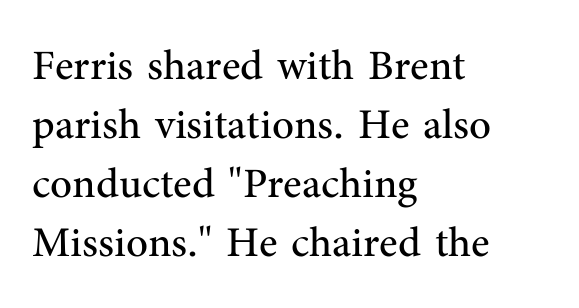
The image shows 43 px regular-weight serif type, upright; set left-aligned, normal line spacing (1.37x), normal letter spacing, not underlined; medium stroke contrast and a medium x-height.
